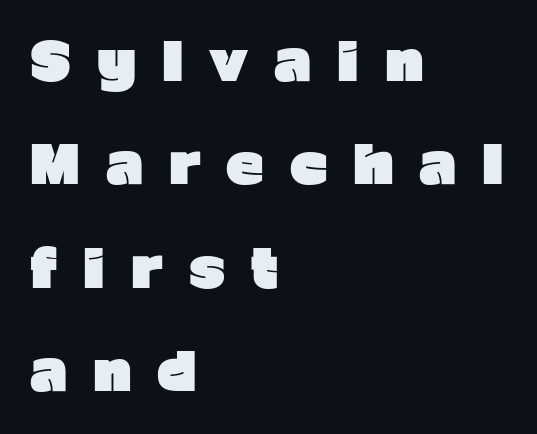
The image shows 52 px heavy sans-serif type, upright; set left-aligned, loose line spacing (1.99x), unusually wide letter spacing (+0.5 em), not underlined; low stroke contrast and a medium x-height.
